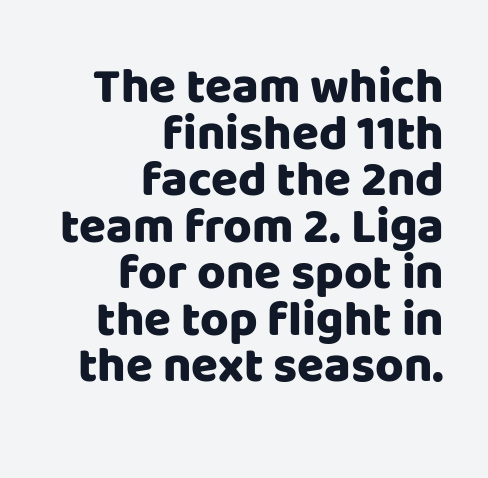
{"serif": "no", "italic": "no", "bold": "yes", "weight": "heavy", "width": "normal", "stroke_contrast": "low", "x_height": "large", "monospaced": "no", "underline": "no", "align": "right", "line_spacing": "tight", "line_spacing_ratio": 0.95, "letter_spacing": "normal", "letter_spacing_em": 0.0, "glyph_px": 49}
